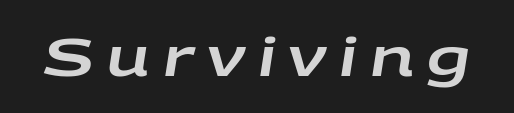
Q: Is the text italic (slanted)? A: Yes, it leans right by about 9 degrees.
Q: Is the text underlined? A: No.
Q: Is the spacing between letters normal or unusually wide? A: Unusually wide.
Q: Width (condensed, normal, or wide)? A: Wide.
Q: Stroke contrast? A: Low.
Q: x-height? A: Large.
Q: Monospaced? A: No.
